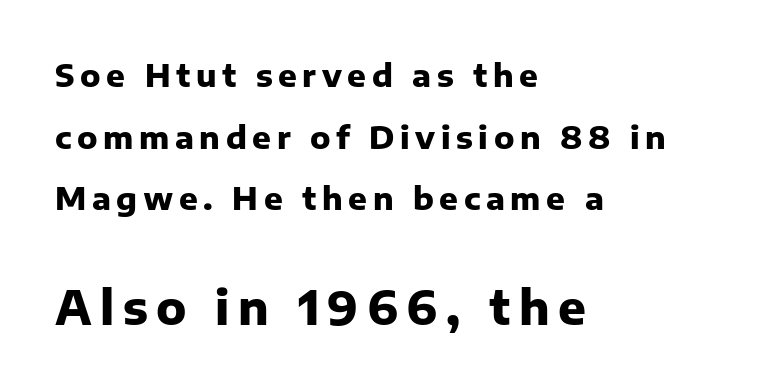
{"serif": "no", "italic": "no", "bold": "yes", "weight": "heavy", "width": "normal", "stroke_contrast": "low", "x_height": "medium", "monospaced": "no", "underline": "no", "align": "left", "line_spacing": "loose", "line_spacing_ratio": 1.99, "larger_block": "second", "size_ratio": 1.48, "glyph_px": 46}
